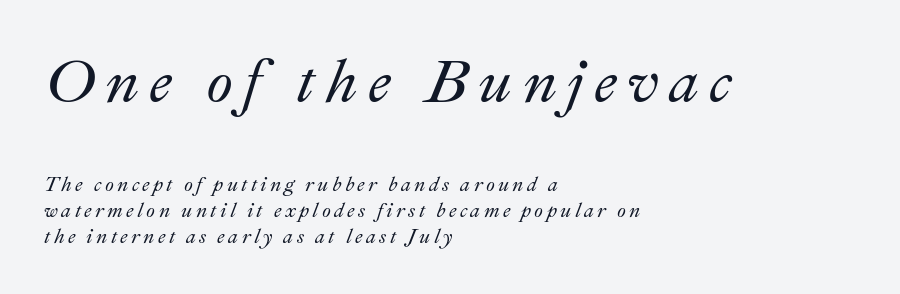
Q: Is the text italic (slanted)? A: Yes, it leans right by about 22 degrees.
Q: Is the text underlined? A: No.
Q: How is the paragraph aligned? A: Left-aligned.
Q: Is the spacing between lines tight, normal or loose? A: Normal.
Q: Which block of text is set in a larger size, the first (top) or the second (bottom)? A: The first (top) one.
Q: Width (condensed, normal, or wide)? A: Normal.
Q: Stroke contrast? A: Medium.
Q: x-height? A: Small.
Q: Monospaced? A: No.
